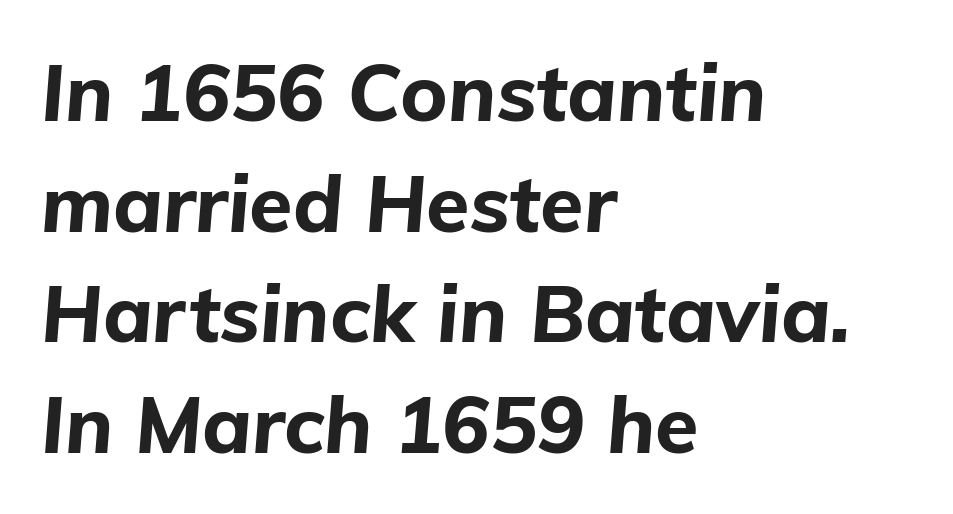
Q: Is the text bold? A: Yes.
Q: Is the text italic (slanted)? A: Yes, it leans right by about 5 degrees.
Q: Is the text underlined? A: No.
Q: How is the paragraph aligned? A: Left-aligned.
Q: Is the spacing between letters normal or unusually wide? A: Normal.
Q: Is the spacing between lines tight, normal or loose? A: Normal.
Q: Width (condensed, normal, or wide)? A: Normal.
Q: Stroke contrast? A: Low.
Q: x-height? A: Medium.
Q: Monospaced? A: No.
